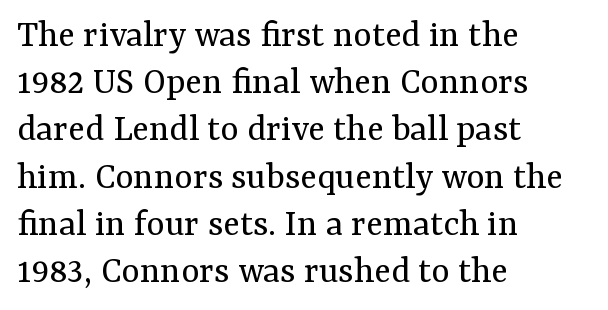
Q: Is the text bold? A: No.
Q: Is the text italic (slanted)? A: No, it is upright.
Q: Is the typeface a serif or a sans-serif typeface? A: Serif.
Q: Is the text underlined? A: No.
Q: How is the paragraph aligned? A: Left-aligned.
Q: Is the spacing between letters normal or unusually wide? A: Normal.
Q: Width (condensed, normal, or wide)? A: Normal.
Q: Stroke contrast? A: Medium.
Q: x-height? A: Medium.
Q: Monospaced? A: No.
